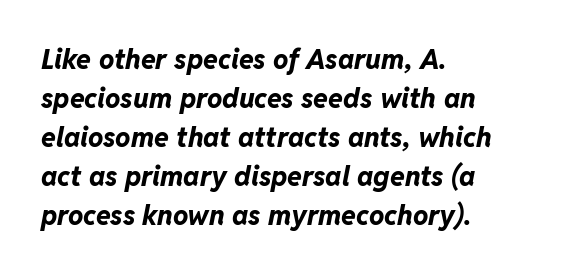
The image shows 27 px bold type, italic (leaning right); set left-aligned, normal line spacing (1.44x), normal letter spacing, not underlined.
